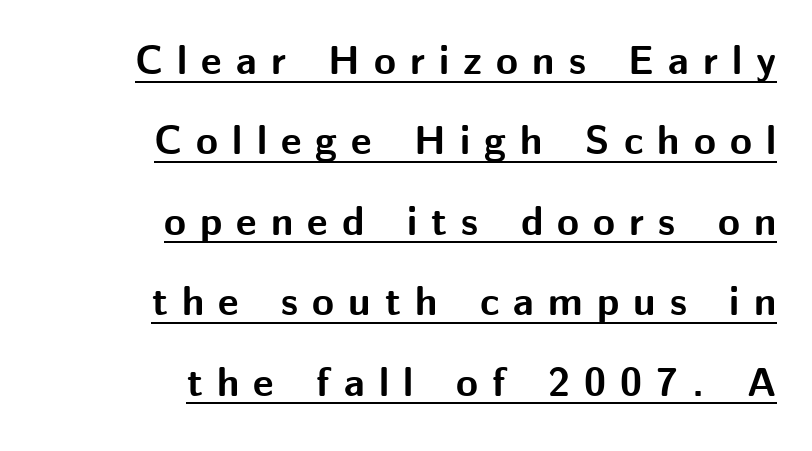
Honestly, the letter spacing is so wide it's the main thing you notice. The line-height multiplier appears high, well above default. Right-aligned paragraph, ragged on the left. This is roman type, the default non-slanted kind.
